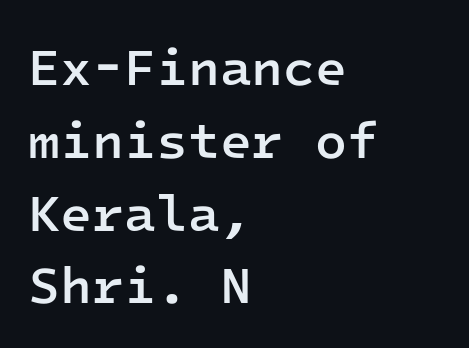
Q: Is the text bold? A: Semi-bold.
Q: Is the text italic (slanted)? A: No, it is upright.
Q: Is the typeface a serif or a sans-serif typeface? A: Sans-serif.
Q: Is the text underlined? A: No.
Q: How is the paragraph aligned? A: Left-aligned.
Q: Is the spacing between letters normal or unusually wide? A: Normal.
Q: Is the spacing between lines tight, normal or loose? A: Normal.
Q: Width (condensed, normal, or wide)? A: Normal.
Q: Stroke contrast? A: Low.
Q: x-height? A: Medium.
Q: Monospaced? A: Yes.
